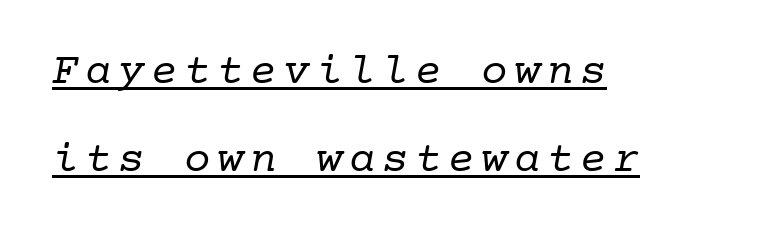
{"serif": "yes", "bold": "no", "weight": "regular", "width": "normal", "stroke_contrast": "low", "x_height": "medium", "monospaced": "yes", "underline": "yes", "align": "left", "line_spacing": "loose", "line_spacing_ratio": 1.99, "glyph_px": 44}
